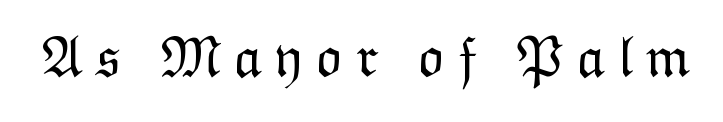
{"italic": "no", "bold": "no", "weight": "light", "width": "normal", "stroke_contrast": "low", "x_height": "medium", "monospaced": "no", "underline": "no", "letter_spacing": "wide", "letter_spacing_em": 0.21, "glyph_px": 58}
